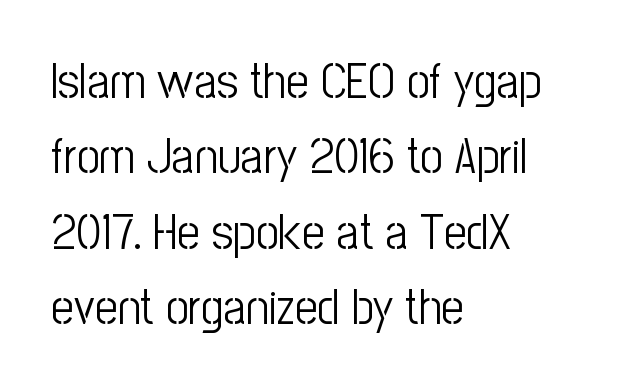
The image shows 50 px light, condensed sans-serif type, upright; set left-aligned, normal line spacing (1.51x), normal letter spacing, not underlined; low stroke contrast and a medium x-height.
